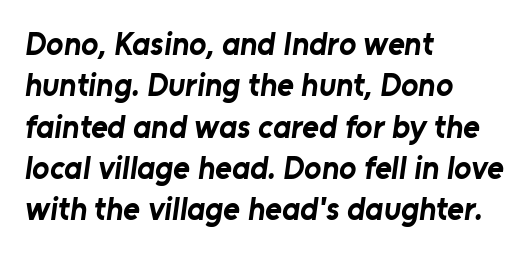
Proportional: the letters do not fall into vertical columns. As a designer I'd log this as weight 700, bold. Rule under the text: the space is simply empty. What stands out about the letter spacing? Nothing — it is the standard amount.
